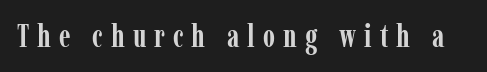
Its strokes are broad and dark, the hallmark of bold type. Notice how the stems are strictly vertical — no italics here. Lines of text with bare space underneath. Students, note that the glyphs here are deliberately spaced far apart. This sample uses a serif face. The letters advance in unequal steps, a hallmark of proportional type.
